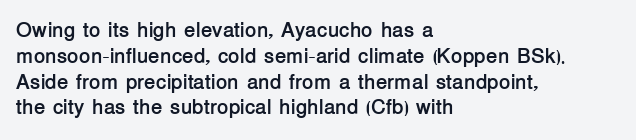
{"italic": "no", "bold": "yes", "underline": "no", "align": "left", "line_spacing_ratio": 1.23, "letter_spacing": "normal", "letter_spacing_em": 0.0, "glyph_px": 21}
